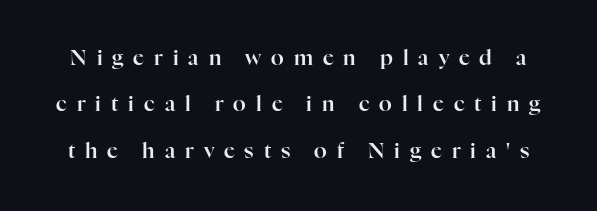
The image shows 21 px text type, upright; set loose line spacing (2.21x), unusually wide letter spacing (+0.47 em), not underlined.
